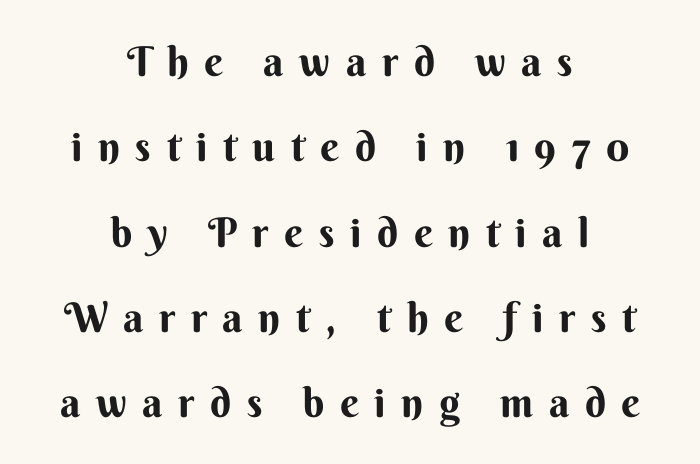
{"serif": "no", "italic": "no", "bold": "yes", "weight": "bold", "width": "normal", "stroke_contrast": "medium", "x_height": "small", "monospaced": "no", "underline": "no", "align": "center", "line_spacing": "loose", "line_spacing_ratio": 2.08, "letter_spacing": "wide", "letter_spacing_em": 0.38, "glyph_px": 41}
